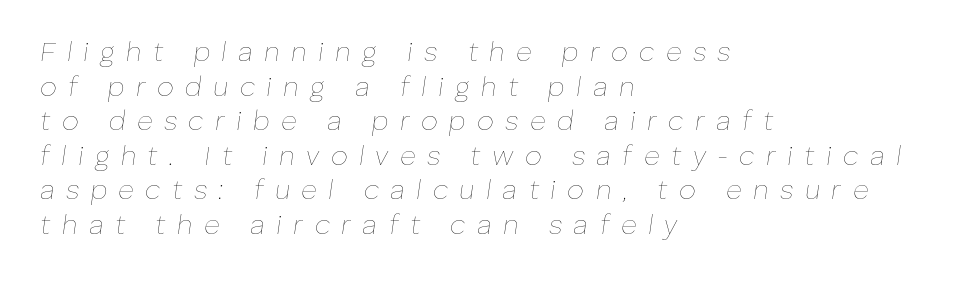
The image shows 27 px text type, italic (leaning right); set left-aligned, normal line spacing (1.28x), unusually wide letter spacing (+0.42 em), not underlined.
